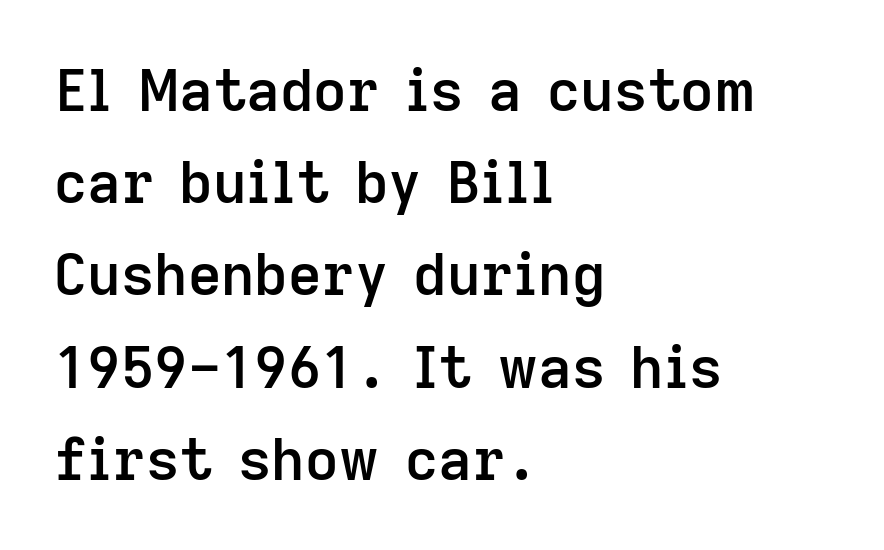
{"serif": "no", "italic": "no", "bold": "semi", "weight": "semibold", "width": "normal", "stroke_contrast": "low", "x_height": "medium", "monospaced": "no", "underline": "no", "align": "left", "line_spacing": "normal", "line_spacing_ratio": 1.59, "letter_spacing": "normal", "letter_spacing_em": 0.0, "glyph_px": 58}
